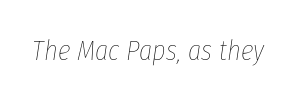
The image shows 29 px thin, condensed type, italic (leaning right); set normal letter spacing, not underlined; low stroke contrast and a medium x-height.
